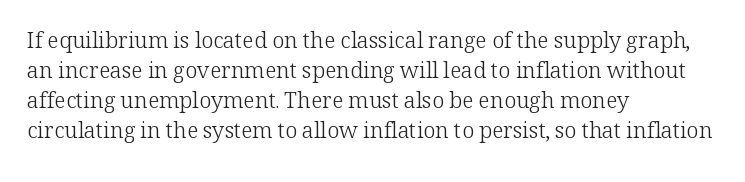
The letterforms sit shoulder to shoulder at normal distance. The space directly below the letters is spotless. Counters stay open thanks to moderate or lighter strokes. The vertical gap from one line to the next is medium. Ascenders rise straight up at ninety degrees. The ragged edge is on the right, which tells us the setting is flush left.
